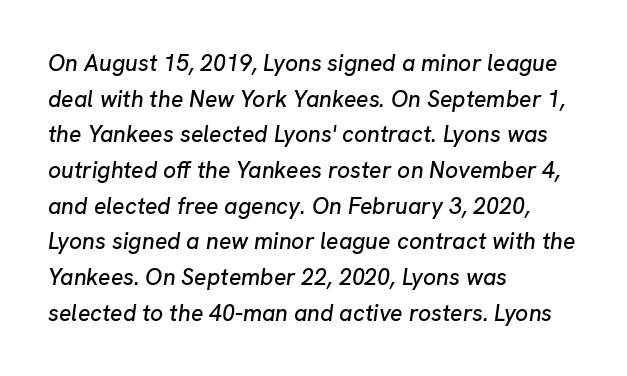
Q: Is the text italic (slanted)? A: Yes, it leans right by about 8 degrees.
Q: Is the text underlined? A: No.
Q: How is the paragraph aligned? A: Left-aligned.
Q: Is the spacing between letters normal or unusually wide? A: Normal.
Q: Is the spacing between lines tight, normal or loose? A: Normal.
